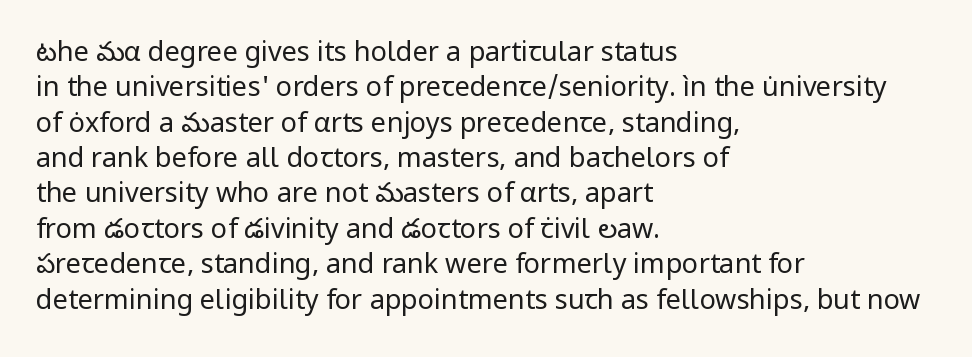
Q: Is the text bold? A: No.
Q: Is the text italic (slanted)? A: No, it is upright.
Q: Is the text underlined? A: No.
Q: How is the paragraph aligned? A: Left-aligned.
Q: Is the spacing between letters normal or unusually wide? A: Normal.
Q: Is the spacing between lines tight, normal or loose? A: Normal.
